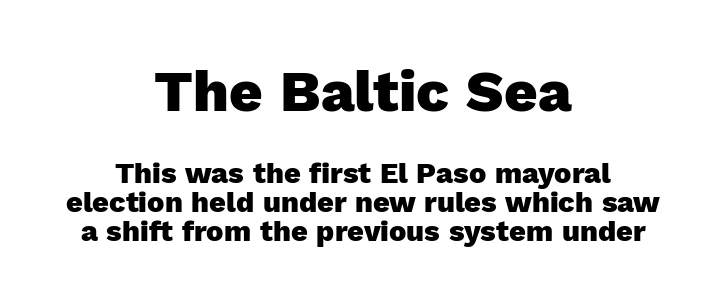
The horizontal fit of the characters is conventional and even. Horizontal alignment here is central, giving a formal, balanced look. The glyphs in this specimen are sans serif. Which chunk is bigger? The first one — the top block dwarfs the bottom. The type sits square on the baseline with zero lean.
